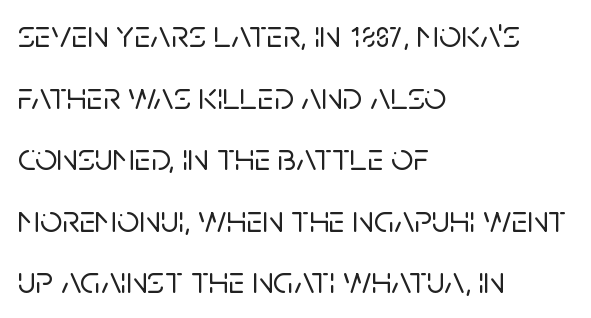
The image shows 39 px sans-serif type, upright; set left-aligned, normal line spacing (1.58x), normal letter spacing, not underlined; low stroke contrast and a large x-height.
